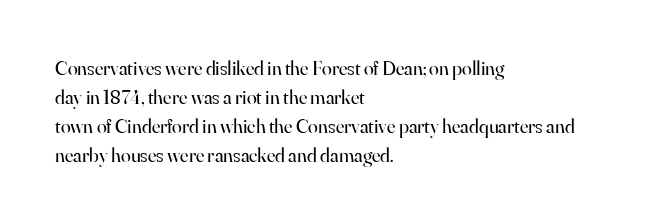
The image shows 20 px text type, upright; set left-aligned, normal line spacing (1.45x), normal letter spacing, not underlined.
